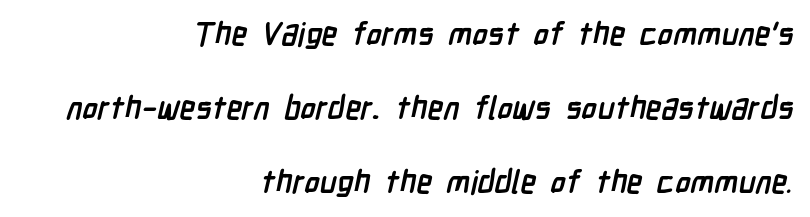
{"serif": "no", "bold": "yes", "weight": "semibold", "width": "condensed", "stroke_contrast": "low", "x_height": "medium", "monospaced": "no", "underline": "no", "align": "right", "line_spacing": "loose", "line_spacing_ratio": 2.31, "letter_spacing": "normal", "letter_spacing_em": 0.0, "glyph_px": 32}
